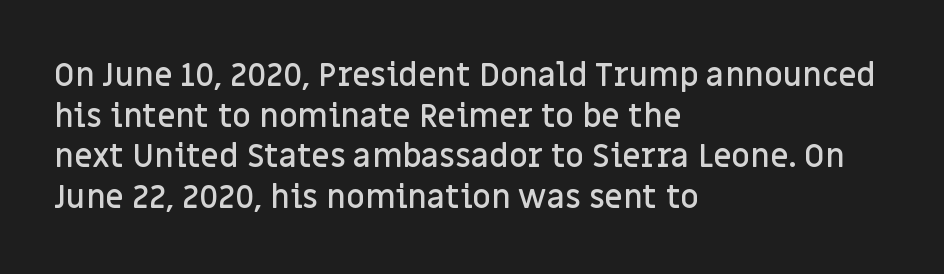
Q: Is the text bold? A: Semi-bold.
Q: Is the text italic (slanted)? A: No, it is upright.
Q: Is the typeface a serif or a sans-serif typeface? A: Sans-serif.
Q: Is the text underlined? A: No.
Q: How is the paragraph aligned? A: Left-aligned.
Q: Is the spacing between letters normal or unusually wide? A: Normal.
Q: Is the spacing between lines tight, normal or loose? A: Normal.
Q: Width (condensed, normal, or wide)? A: Normal.
Q: Stroke contrast? A: Low.
Q: x-height? A: Large.
Q: Monospaced? A: No.
